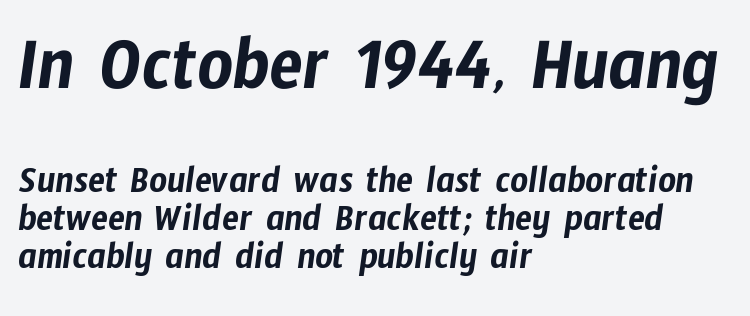
Q: Is the typeface a serif or a sans-serif typeface? A: Sans-serif.
Q: Is the text underlined? A: No.
Q: How is the paragraph aligned? A: Left-aligned.
Q: Is the spacing between letters normal or unusually wide? A: Normal.
Q: Is the spacing between lines tight, normal or loose? A: Tight.
Q: Which block of text is set in a larger size, the first (top) or the second (bottom)? A: The first (top) one.
Q: Width (condensed, normal, or wide)? A: Condensed.
Q: Stroke contrast? A: Low.
Q: x-height? A: Medium.
Q: Monospaced? A: No.
